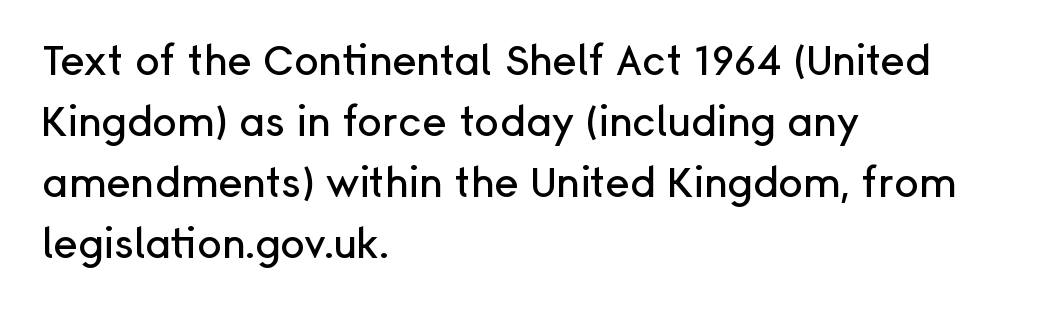
Q: Is the text italic (slanted)? A: No, it is upright.
Q: Is the typeface a serif or a sans-serif typeface? A: Sans-serif.
Q: Is the text underlined? A: No.
Q: How is the paragraph aligned? A: Left-aligned.
Q: Is the spacing between letters normal or unusually wide? A: Normal.
Q: Is the spacing between lines tight, normal or loose? A: Normal.
Q: Width (condensed, normal, or wide)? A: Normal.
Q: Stroke contrast? A: Low.
Q: x-height? A: Medium.
Q: Monospaced? A: No.
